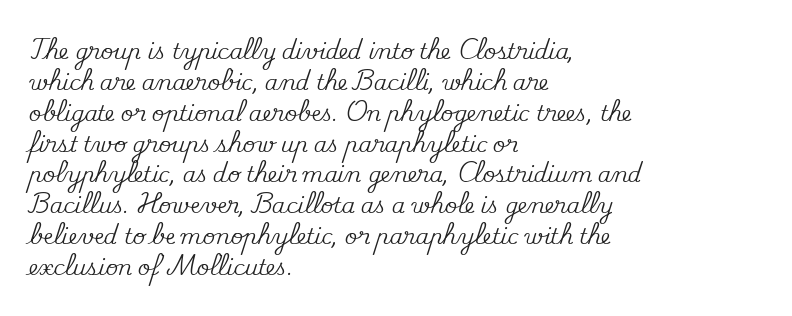
The image shows 21 px text type; set left-aligned, normal line spacing (1.47x), normal letter spacing, not underlined.
